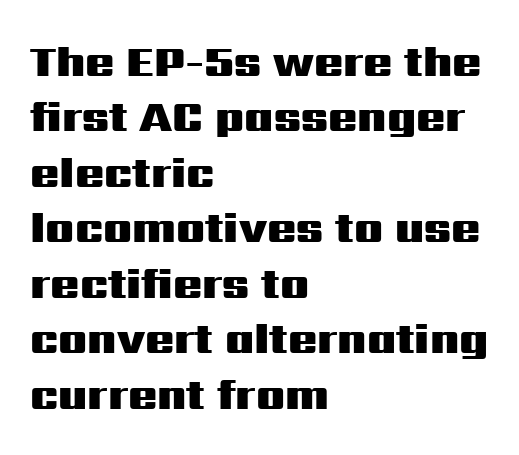
The image shows 43 px heavy, wide sans-serif type, upright; set left-aligned, normal line spacing (1.29x), normal letter spacing, not underlined; medium stroke contrast and a medium x-height.
